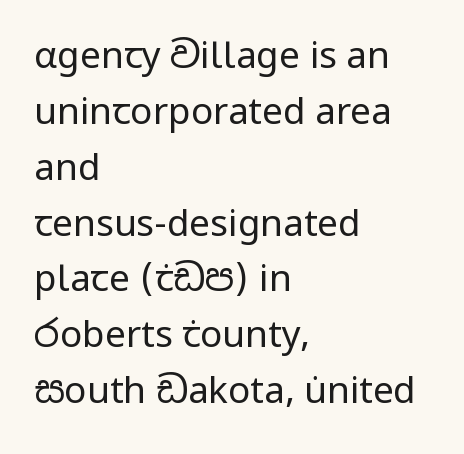
{"serif": "no", "italic": "no", "bold": "no", "weight": "regular", "width": "normal", "stroke_contrast": "low", "x_height": "medium", "monospaced": "no", "underline": "no", "align": "left", "line_spacing": "normal", "line_spacing_ratio": 1.51, "letter_spacing": "normal", "letter_spacing_em": 0.0, "glyph_px": 37}
